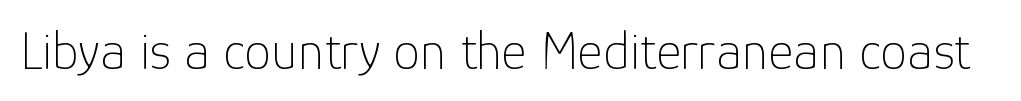
{"serif": "no", "italic": "no", "bold": "no", "weight": "thin", "width": "normal", "stroke_contrast": "low", "x_height": "medium", "monospaced": "no", "underline": "no", "letter_spacing": "normal", "letter_spacing_em": 0.0, "glyph_px": 54}
